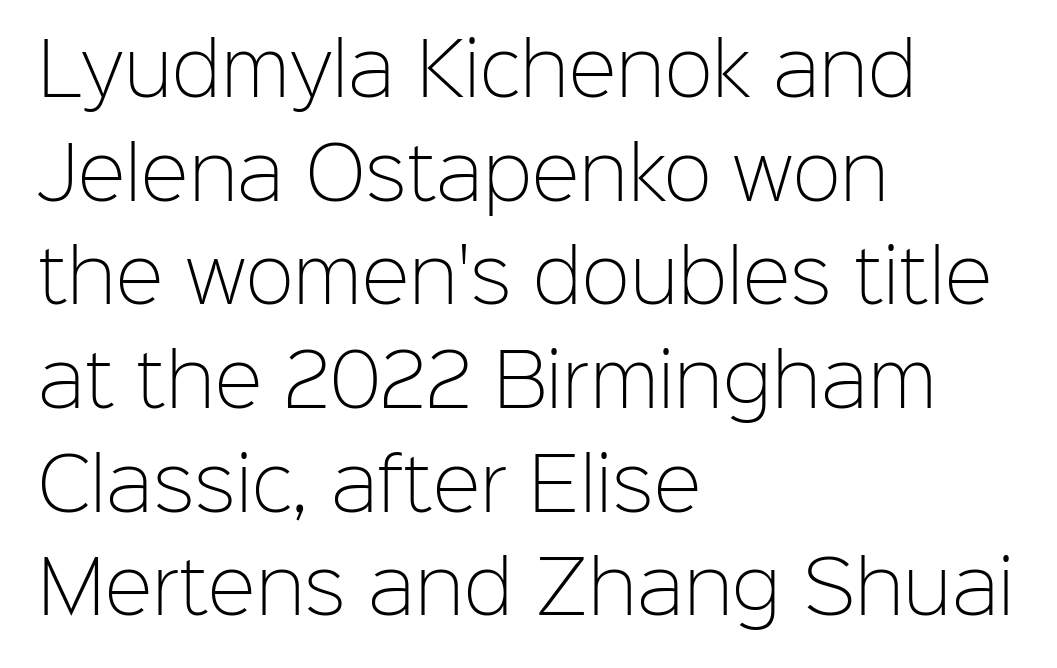
{"serif": "no", "italic": "no", "bold": "no", "weight": "light", "width": "normal", "stroke_contrast": "low", "x_height": "medium", "monospaced": "no", "underline": "no", "align": "left", "line_spacing": "normal", "line_spacing_ratio": 1.44, "letter_spacing": "normal", "letter_spacing_em": 0.0, "glyph_px": 72}
